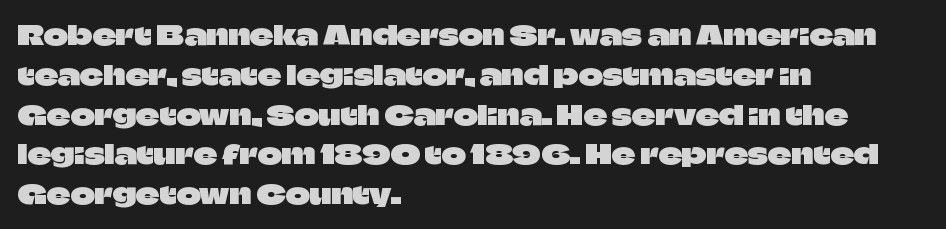
How would I describe the line gaps? Plain and ordinary. Does extra space separate the letters? No, they use regular spacing. These lines stack with their left ends in a neat column. Underlining? Definitely not there. Quick note: not italic, upright.
